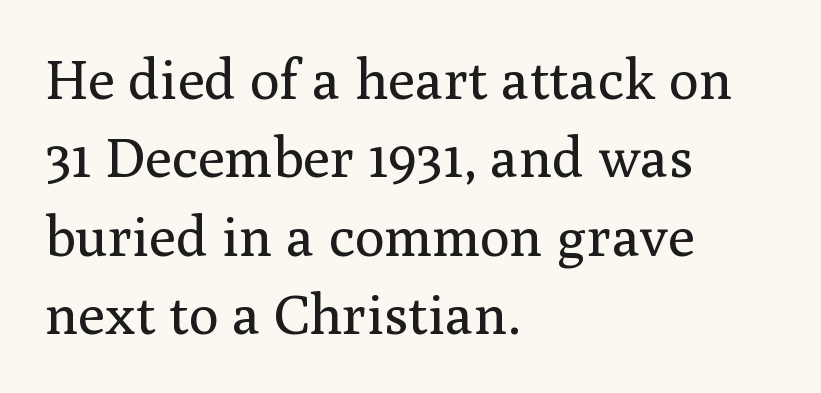
The image shows 56 px regular-weight serif type, upright; set left-aligned, normal line spacing (1.4x), normal letter spacing, not underlined; medium stroke contrast and a medium x-height.
